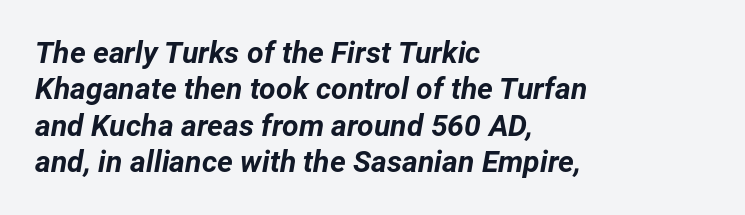
The image shows 30 px bold type, italic (leaning right); set left-aligned, line spacing 1.21x, normal letter spacing, not underlined; low stroke contrast and a medium x-height.
